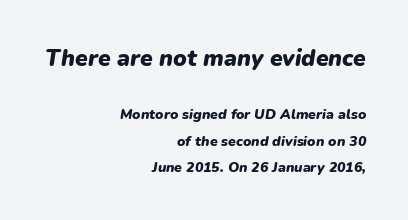
{"italic": "yes", "lean": "right", "slant_degrees": 9, "bold": "yes", "underline": "no", "align": "right", "line_spacing": "loose", "line_spacing_ratio": 1.9, "letter_spacing": "normal", "letter_spacing_em": 0.0, "larger_block": "first", "size_ratio": 1.64, "glyph_px": 23}
